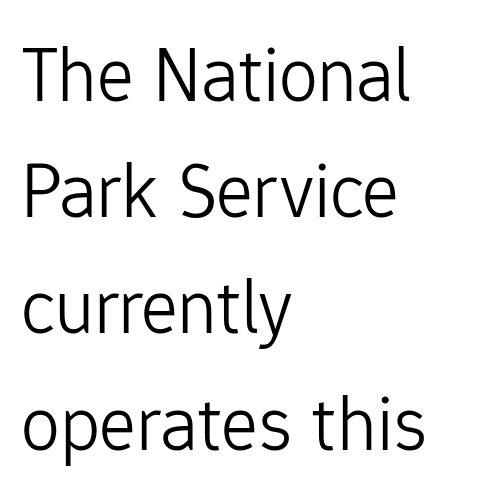
Is the block centered? No — it sits flush against the left margin. Nobody drew a line under any word here. The gaps between neighbouring characters are ordinary and unremarkable. This sample uses a sans-serif face. No heavy texture on the line: the type isn't bold.
